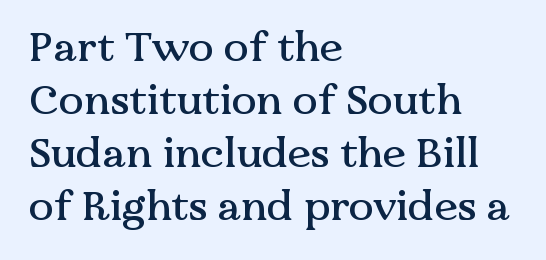
Q: Is the text italic (slanted)? A: No, it is upright.
Q: Is the typeface a serif or a sans-serif typeface? A: Serif.
Q: Is the text underlined? A: No.
Q: How is the paragraph aligned? A: Left-aligned.
Q: Is the spacing between letters normal or unusually wide? A: Normal.
Q: Is the spacing between lines tight, normal or loose? A: Normal.
Q: Width (condensed, normal, or wide)? A: Normal.
Q: Stroke contrast? A: Medium.
Q: x-height? A: Medium.
Q: Monospaced? A: No.
